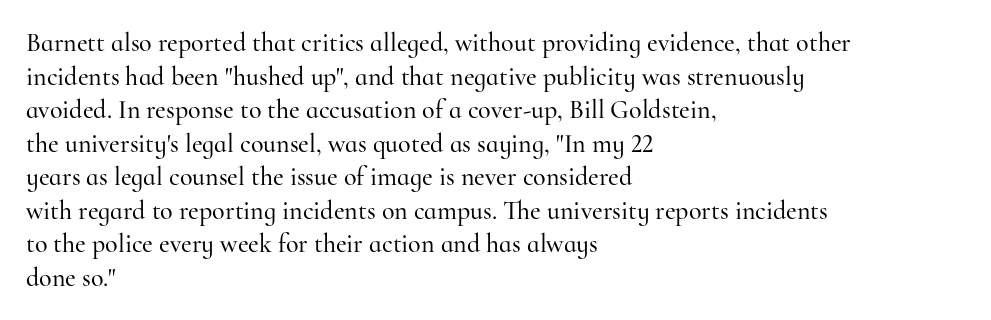
The zone under the glyphs is completely vacant. Line starts are locked; line ends wander. Look at the tracking — it's just the regular setting, nothing added. Horizontal bands of white between lines are of average thickness.
